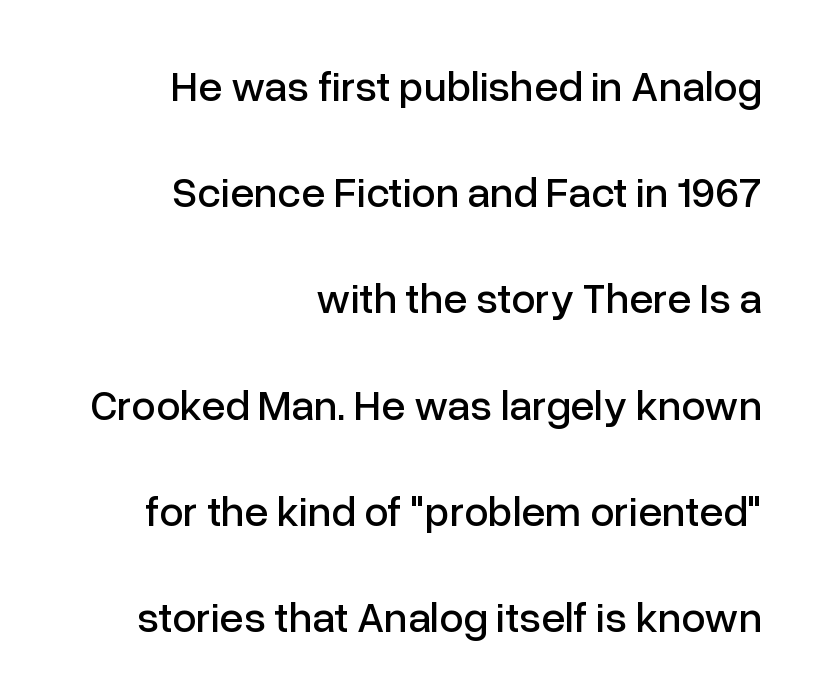
Q: Is the text italic (slanted)? A: No, it is upright.
Q: Is the typeface a serif or a sans-serif typeface? A: Sans-serif.
Q: Is the text underlined? A: No.
Q: How is the paragraph aligned? A: Right-aligned.
Q: Is the spacing between letters normal or unusually wide? A: Normal.
Q: Is the spacing between lines tight, normal or loose? A: Loose.
Q: Width (condensed, normal, or wide)? A: Normal.
Q: Stroke contrast? A: Low.
Q: x-height? A: Medium.
Q: Monospaced? A: No.
